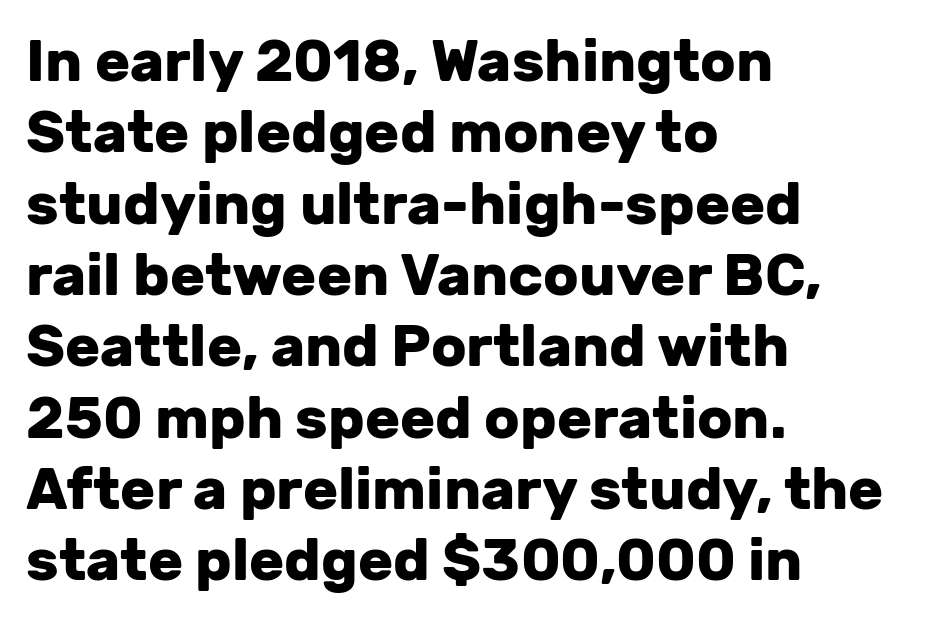
The image shows 58 px heavy sans-serif type, upright; set left-aligned, line spacing 1.23x, normal letter spacing, not underlined; low stroke contrast and a medium x-height.
